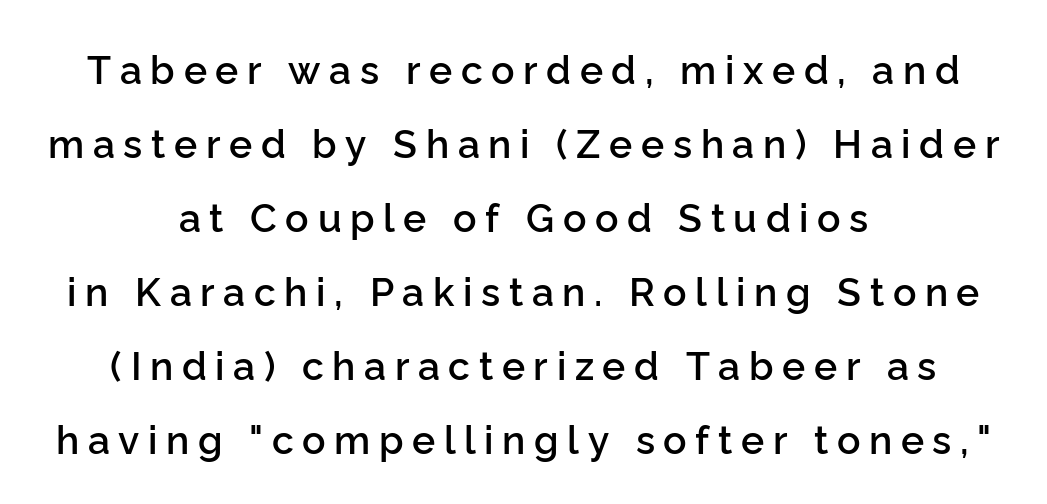
The image shows 39 px semibold sans-serif type, upright; set centered, loose line spacing (1.9x), unusually wide letter spacing (+0.22 em), not underlined; low stroke contrast and a medium x-height.
